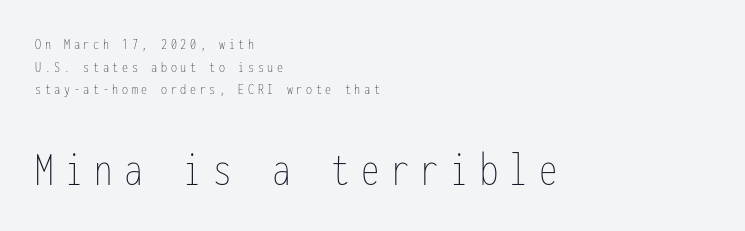
The image shows 49 px thin, condensed type, upright, monospaced; set left-aligned, normal line spacing (1.42x), unusually wide letter spacing (+0.23 em), not underlined; the second (bottom) block is 3.06x larger; low stroke contrast and a medium x-height.
